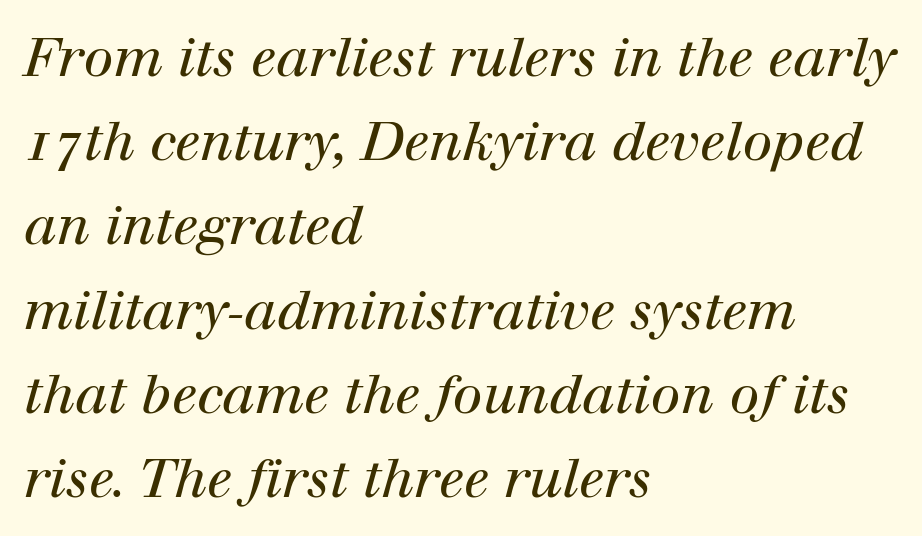
Q: Is the text bold? A: No.
Q: Is the text italic (slanted)? A: Yes, it leans right by about 12 degrees.
Q: Is the typeface a serif or a sans-serif typeface? A: Serif.
Q: Is the text underlined? A: No.
Q: How is the paragraph aligned? A: Left-aligned.
Q: Is the spacing between letters normal or unusually wide? A: Normal.
Q: Is the spacing between lines tight, normal or loose? A: Normal.
Q: Width (condensed, normal, or wide)? A: Normal.
Q: Stroke contrast? A: High.
Q: x-height? A: Medium.
Q: Monospaced? A: No.
